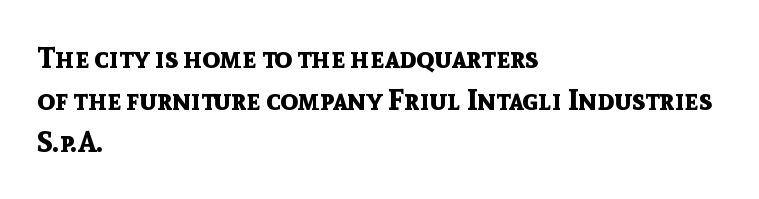
Q: Is the text bold? A: Yes.
Q: Is the text italic (slanted)? A: No, it is upright.
Q: Is the typeface a serif or a sans-serif typeface? A: Sans-serif.
Q: Is the text underlined? A: No.
Q: How is the paragraph aligned? A: Left-aligned.
Q: Is the spacing between letters normal or unusually wide? A: Normal.
Q: Is the spacing between lines tight, normal or loose? A: Normal.
Q: Width (condensed, normal, or wide)? A: Normal.
Q: x-height? A: Medium.
Q: Monospaced? A: No.
